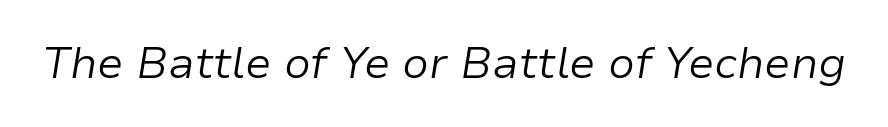
Spacing between characters is what you'd get straight out of the box. Compared with ordinary roman type, these characters are visibly tilted. This rendering features lettering with no underline. Think standard paragraph weight, or any step lighter than that.
